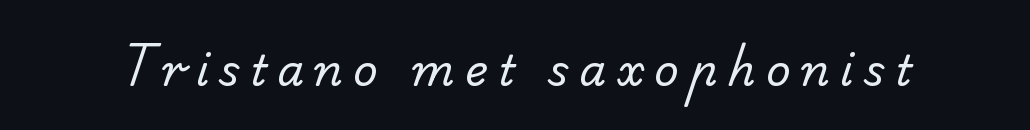
{"serif": "no", "bold": "no", "weight": "regular", "width": "normal", "stroke_contrast": "low", "x_height": "small", "monospaced": "no", "underline": "no", "letter_spacing": "wide", "letter_spacing_em": 0.24, "glyph_px": 43}
